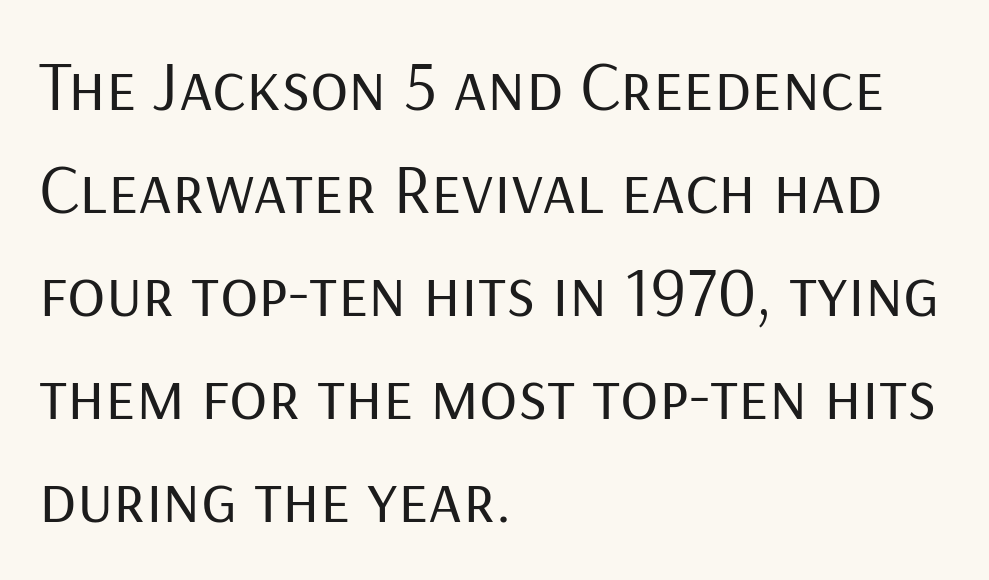
The weight tops out at a normal text grade. Horizontal bands of white between lines are of average thickness. Is this a sans? Yes — the strokes have no serifs. Line beginnings align vertically; line endings do not.
